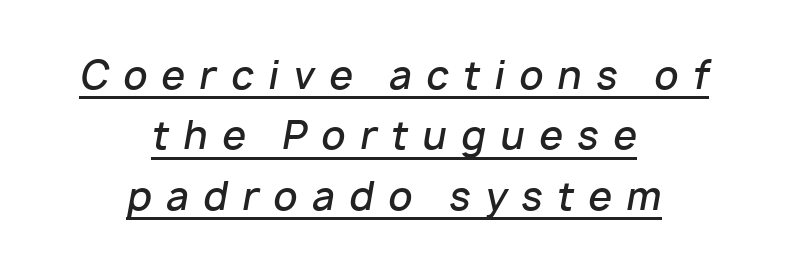
Q: Is the text bold? A: Semi-bold.
Q: Is the text italic (slanted)? A: Yes, it leans right by about 10 degrees.
Q: Is the text underlined? A: Yes.
Q: How is the paragraph aligned? A: Centered.
Q: Is the spacing between letters normal or unusually wide? A: Unusually wide.
Q: Is the spacing between lines tight, normal or loose? A: Normal.
Q: Width (condensed, normal, or wide)? A: Normal.
Q: Stroke contrast? A: Low.
Q: x-height? A: Medium.
Q: Monospaced? A: No.
